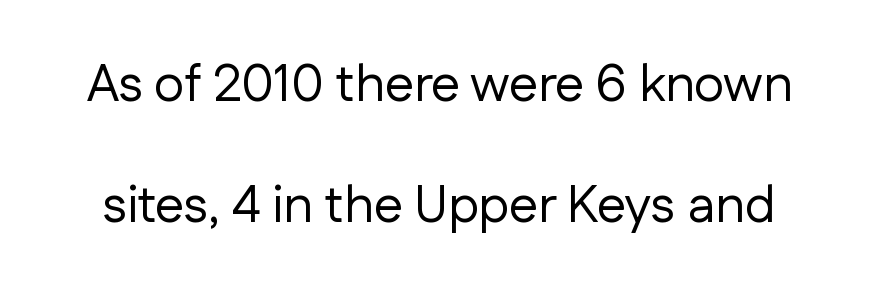
The image shows 52 px regular-weight sans-serif type, upright; set loose line spacing (2.32x), normal letter spacing, not underlined; low stroke contrast and a medium x-height.
